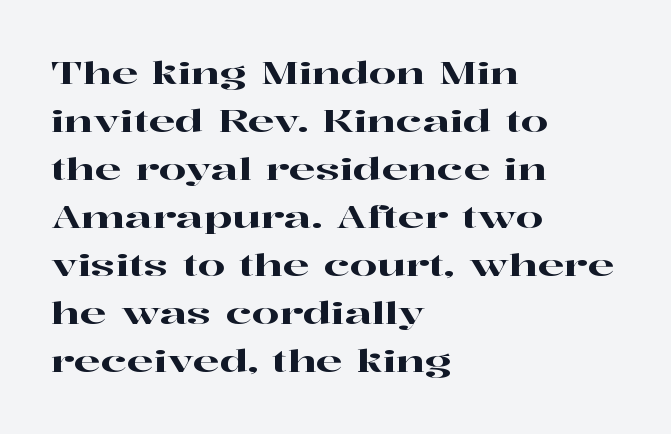
The image shows 31 px wide serif type, upright; set left-aligned, normal line spacing (1.55x), normal letter spacing, not underlined; high stroke contrast and a medium x-height.
